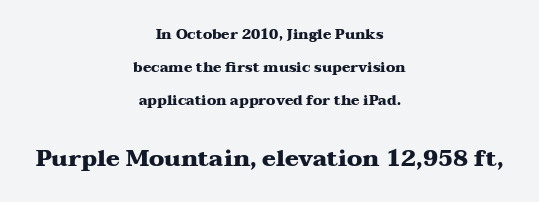
{"italic": "no", "bold": "yes", "underline": "no", "align": "center", "line_spacing": "loose", "line_spacing_ratio": 2.35, "letter_spacing": "normal", "letter_spacing_em": 0.0, "larger_block": "second", "size_ratio": 1.64, "glyph_px": 23}
